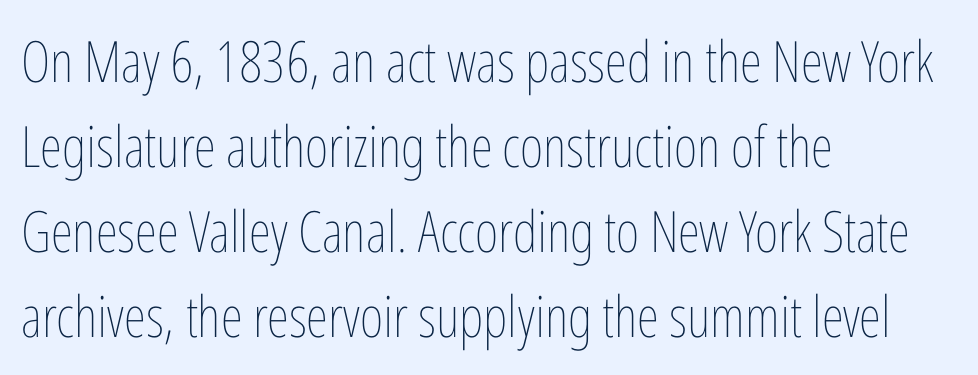
Q: Is the text bold? A: No.
Q: Is the text italic (slanted)? A: No, it is upright.
Q: Is the text underlined? A: No.
Q: How is the paragraph aligned? A: Left-aligned.
Q: Is the spacing between letters normal or unusually wide? A: Normal.
Q: Is the spacing between lines tight, normal or loose? A: Normal.
Q: Width (condensed, normal, or wide)? A: Condensed.
Q: Stroke contrast? A: Low.
Q: x-height? A: Medium.
Q: Monospaced? A: No.
